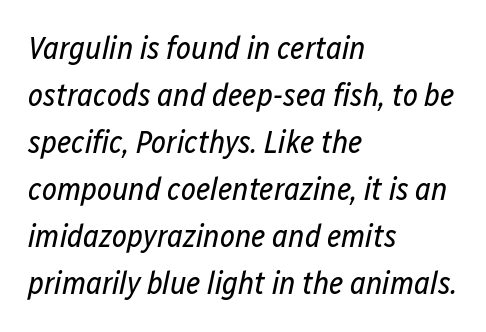
The letters advance in unequal steps, a hallmark of proportional type. Here the glyphs are tracked normally, forming tight word shapes. Horizontal bands of white between lines are of average thickness. These lines are set flush left with a ragged right edge. The space directly below the letters is spotless. Compared with ordinary roman type, these characters are visibly tilted.
